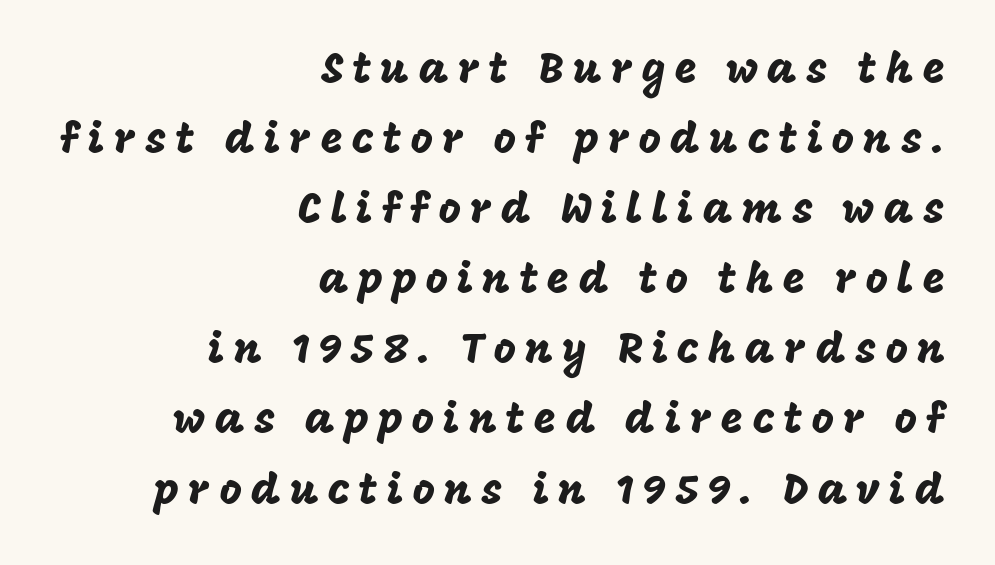
Q: Is the text italic (slanted)? A: Yes.
Q: Is the typeface a serif or a sans-serif typeface? A: Sans-serif.
Q: Is the text underlined? A: No.
Q: How is the paragraph aligned? A: Right-aligned.
Q: Is the spacing between letters normal or unusually wide? A: Unusually wide.
Q: Is the spacing between lines tight, normal or loose? A: Normal.
Q: Width (condensed, normal, or wide)? A: Normal.
Q: Stroke contrast? A: Low.
Q: x-height? A: Large.
Q: Monospaced? A: No.
